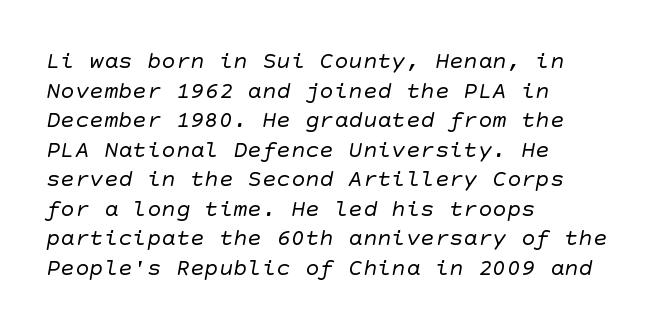
The strokes carry an ordinary text weight at most. Letter spacing: default. All the whitespace from short lines collects on the right. Anything drawn beneath the words? Only blank space.
